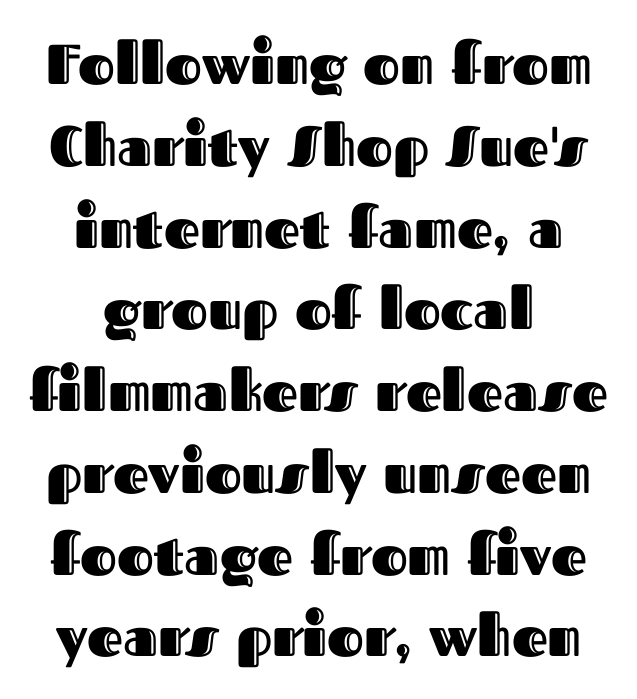
{"italic": "no", "width": "normal", "x_height": "medium", "monospaced": "no", "underline": "no", "align": "center", "line_spacing": "normal", "line_spacing_ratio": 1.46, "letter_spacing": "normal", "letter_spacing_em": 0.0, "glyph_px": 56}
